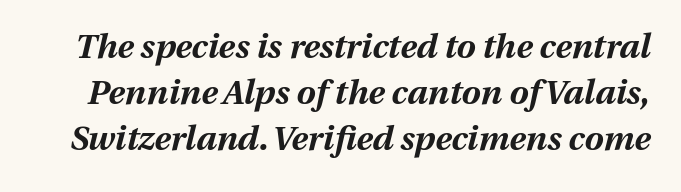
The image shows 34 px bold type, italic (leaning right); set normal line spacing (1.36x), normal letter spacing, not underlined; medium stroke contrast and a medium x-height.
